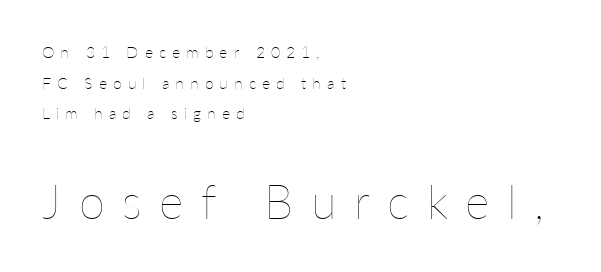
{"italic": "no", "bold": "no", "weight": "thin", "width": "normal", "stroke_contrast": "low", "x_height": "medium", "monospaced": "no", "underline": "no", "align": "left", "line_spacing": "loose", "line_spacing_ratio": 1.92, "letter_spacing": "wide", "letter_spacing_em": 0.37, "larger_block": "second", "size_ratio": 2.94, "glyph_px": 47}
